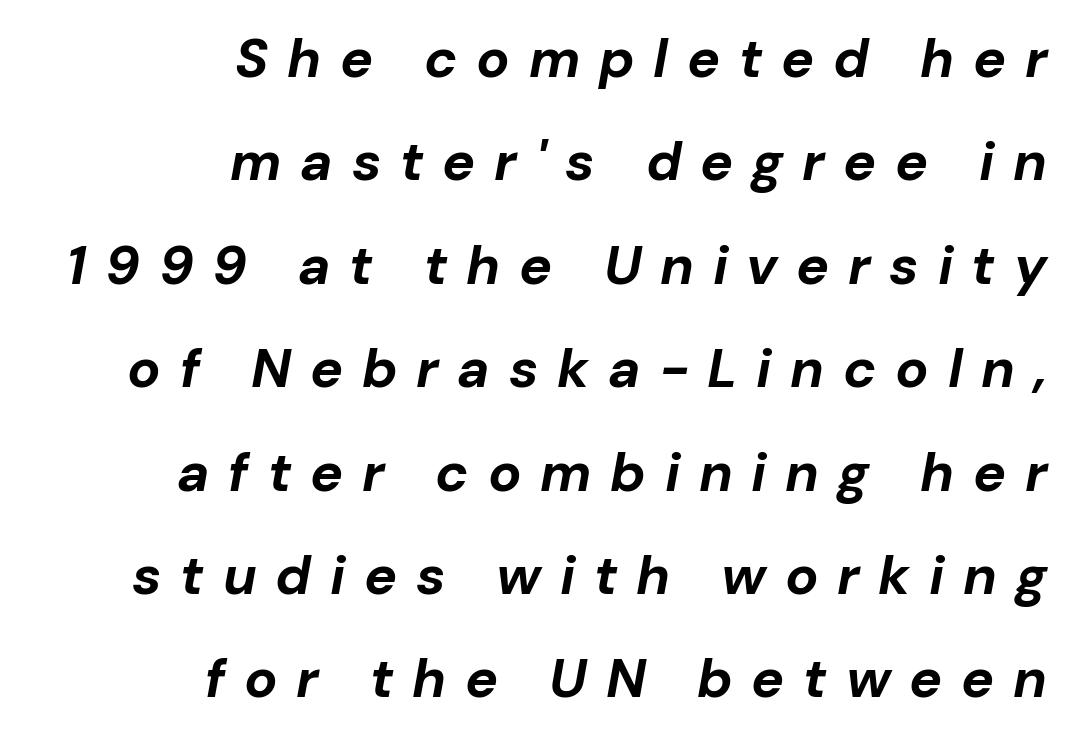
The image shows 55 px bold type, italic (leaning right); set right-aligned, line spacing 1.88x, unusually wide letter spacing (+0.34 em), not underlined; low stroke contrast and a medium x-height.
